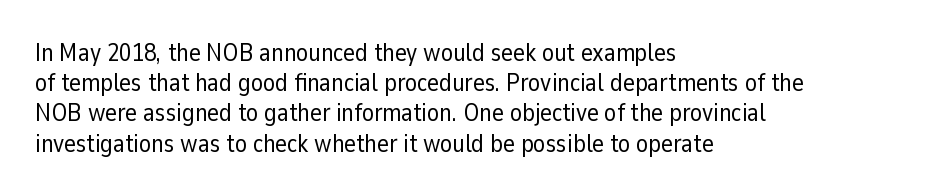
In terms of posture, this sample is upright. The rendering keeps characters at their native spacing. Caption: face not bold, strokes unweighted. The string is rendered with underlining switched off. Horizontal alignment here is leftward, the default for most running prose.
